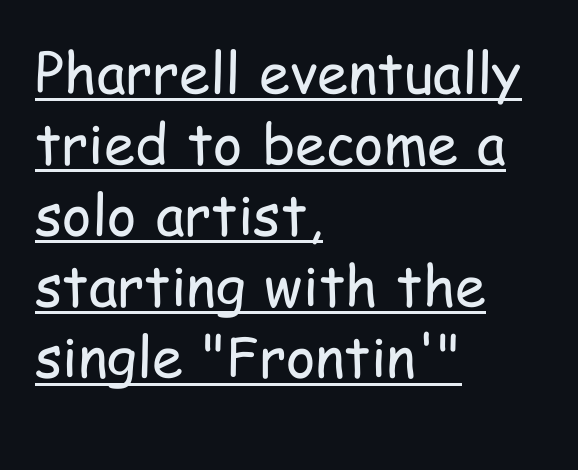
The image shows 56 px regular-weight, condensed sans-serif type, upright; set left-aligned, normal line spacing (1.27x), normal letter spacing, underlined; low stroke contrast and a medium x-height.
